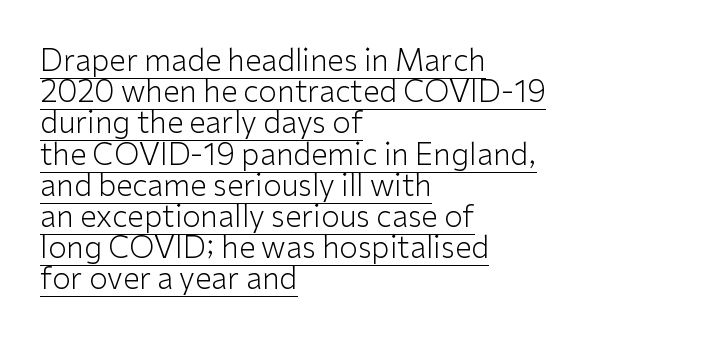
Successive baselines arrive quickly, one right under another. Italic? Not at all — the glyphs are vertical. The lines are quadded left. This sample carries an underscore along the baseline area. Is this a sans? Yes — the strokes have no serifs.
